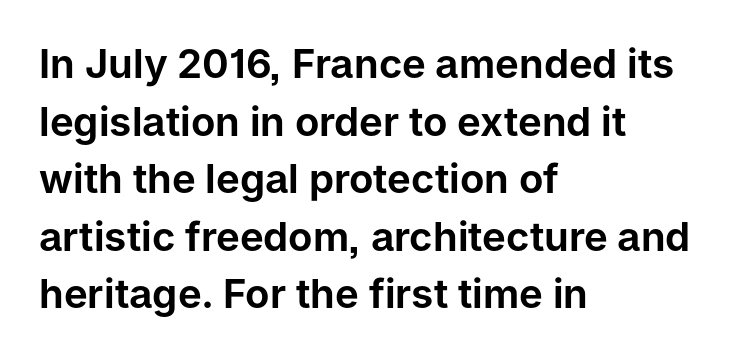
Q: Is the text italic (slanted)? A: No, it is upright.
Q: Is the typeface a serif or a sans-serif typeface? A: Sans-serif.
Q: Is the text underlined? A: No.
Q: How is the paragraph aligned? A: Left-aligned.
Q: Is the spacing between letters normal or unusually wide? A: Normal.
Q: Is the spacing between lines tight, normal or loose? A: Normal.
Q: Width (condensed, normal, or wide)? A: Normal.
Q: Stroke contrast? A: Low.
Q: x-height? A: Medium.
Q: Monospaced? A: No.
